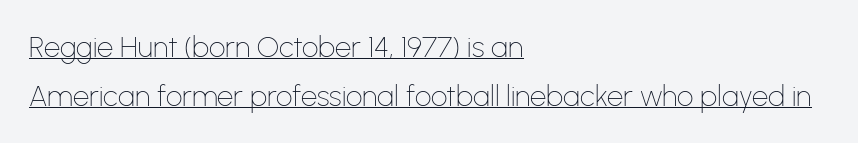
{"serif": "no", "italic": "no", "bold": "no", "weight": "thin", "width": "normal", "stroke_contrast": "low", "x_height": "medium", "monospaced": "no", "underline": "yes", "align": "left", "line_spacing": "normal", "line_spacing_ratio": 1.68, "letter_spacing": "normal", "letter_spacing_em": 0.0, "glyph_px": 29}
